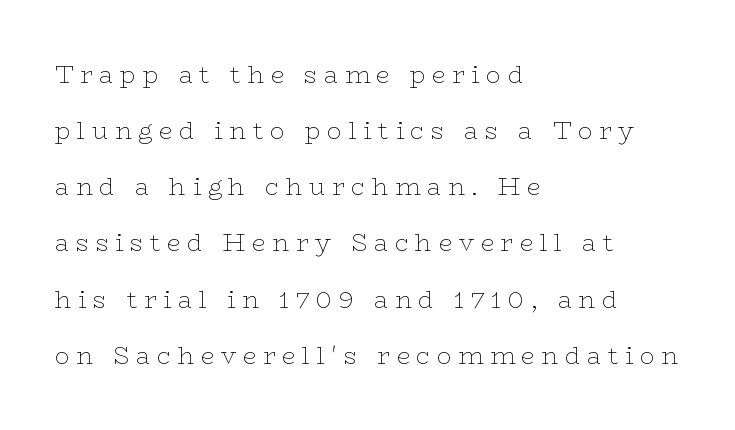
Does the lettering tilt? It doesn't — this is upright. Here the glyphs are tracked loosely, breaking word shapes into spaced letters. Quick note: interline space is abundant. Horizontal alignment here is leftward, the default for most running prose. The string is rendered with underlining switched off. On a weight scale, this lands at 450 or below.
